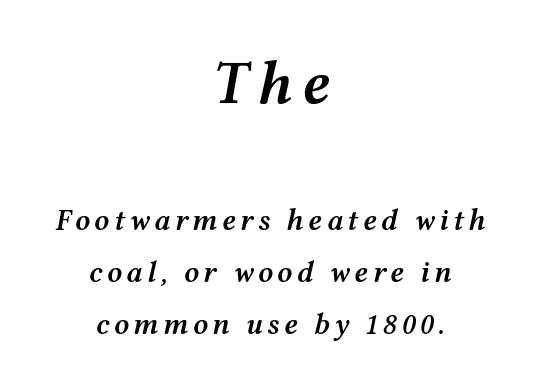
Q: Is the text bold? A: Semi-bold.
Q: Is the text italic (slanted)? A: Yes, it leans right by about 12 degrees.
Q: Is the text underlined? A: No.
Q: How is the paragraph aligned? A: Centered.
Q: Which block of text is set in a larger size, the first (top) or the second (bottom)? A: The first (top) one.
Q: Width (condensed, normal, or wide)? A: Wide.
Q: Stroke contrast? A: Medium.
Q: x-height? A: Medium.
Q: Monospaced? A: No.
